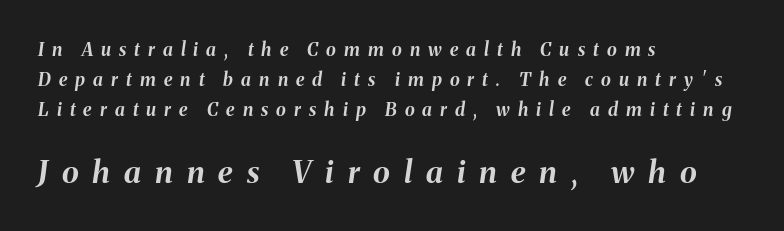
Rule under the text: the space is simply empty. Observe the lean: these are italic letterforms. Characters follow at a spacing far wider than the type designer built in. Note: smaller setting up top, larger setting below. The setting favours the left margin, as ordinary paragraphs usually do. The lines sit at an ordinary, default distance from one another.
